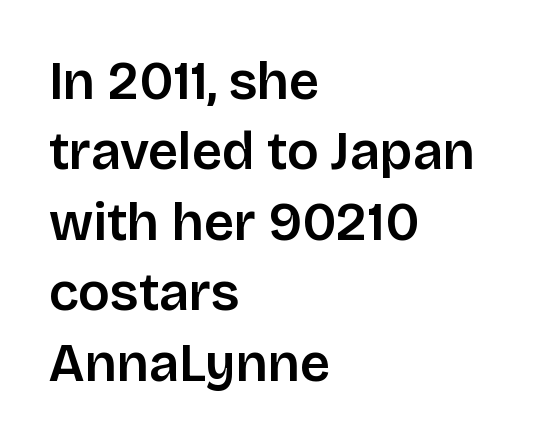
{"serif": "no", "italic": "no", "bold": "semi", "weight": "semibold", "width": "normal", "stroke_contrast": "low", "x_height": "large", "monospaced": "no", "underline": "no", "align": "left", "line_spacing": "normal", "line_spacing_ratio": 1.33, "letter_spacing": "normal", "letter_spacing_em": 0.0, "glyph_px": 53}
